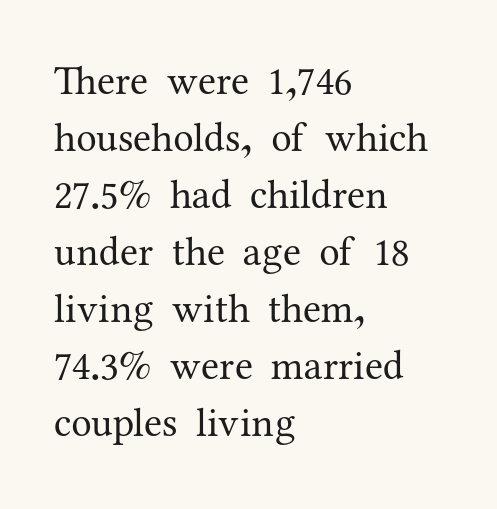
{"serif": "yes", "italic": "no", "bold": "no", "weight": "regular", "width": "normal", "stroke_contrast": "medium", "x_height": "medium", "monospaced": "no", "underline": "no", "align": "left", "line_spacing": "normal", "line_spacing_ratio": 1.39, "letter_spacing": "normal", "letter_spacing_em": 0.0, "glyph_px": 41}
